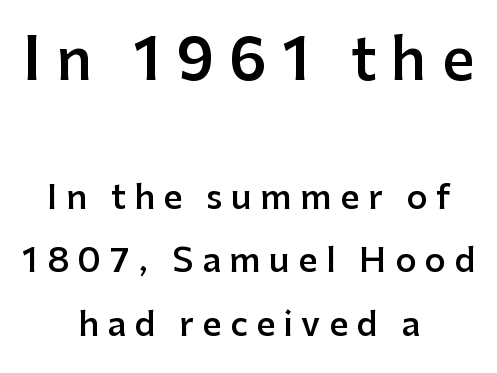
{"serif": "no", "italic": "no", "bold": "semi", "weight": "semibold", "width": "normal", "stroke_contrast": "low", "x_height": "medium", "monospaced": "no", "underline": "no", "align": "center", "line_spacing": "loose", "line_spacing_ratio": 1.91, "letter_spacing": "wide", "letter_spacing_em": 0.26, "larger_block": "first", "size_ratio": 1.73, "glyph_px": 57}
